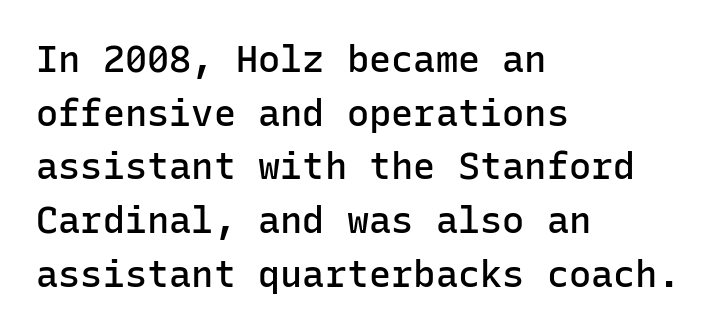
The image shows 37 px semibold sans-serif type, upright, monospaced; set left-aligned, normal line spacing (1.45x), normal letter spacing, not underlined; low stroke contrast and a medium x-height.
